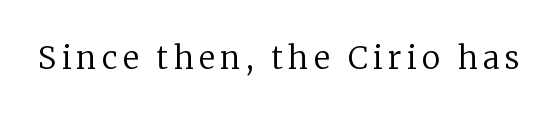
Q: Is the text bold? A: No.
Q: Is the text italic (slanted)? A: No, it is upright.
Q: Is the typeface a serif or a sans-serif typeface? A: Serif.
Q: Is the text underlined? A: No.
Q: Width (condensed, normal, or wide)? A: Normal.
Q: Stroke contrast? A: Low.
Q: x-height? A: Medium.
Q: Monospaced? A: No.
